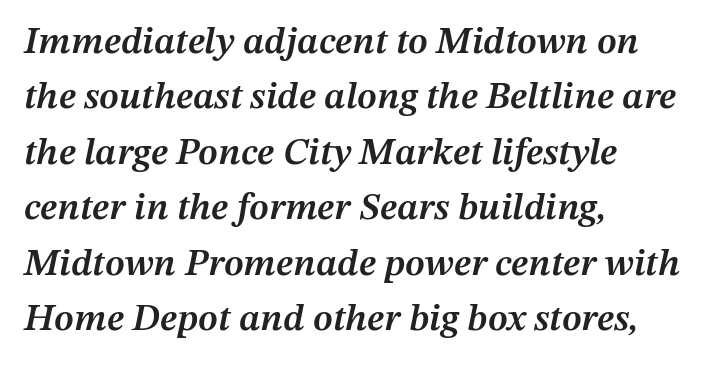
Q: Is the text bold? A: Semi-bold.
Q: Is the text italic (slanted)? A: Yes, it leans right by about 12 degrees.
Q: Is the text underlined? A: No.
Q: How is the paragraph aligned? A: Left-aligned.
Q: Is the spacing between letters normal or unusually wide? A: Normal.
Q: Is the spacing between lines tight, normal or loose? A: Normal.
Q: Width (condensed, normal, or wide)? A: Normal.
Q: Stroke contrast? A: Medium.
Q: x-height? A: Medium.
Q: Monospaced? A: No.
